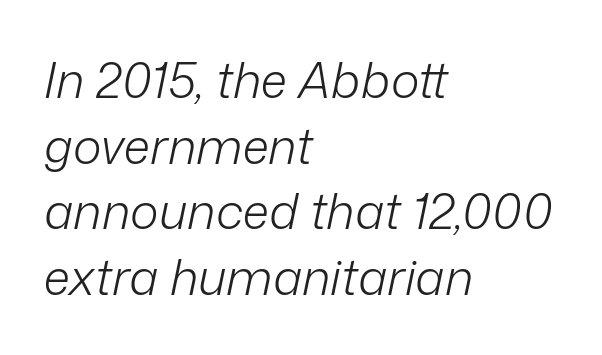
Weight: not bold — regular or lighter. Style check: oblique. Typeset ragged right — the left edge is the straight one. Descender tails drop into unmarked territory.
